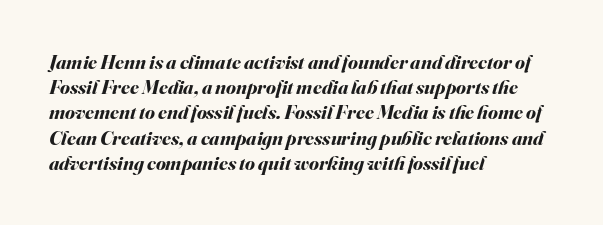
An italicized treatment has been applied to the whole sample. Between one letter and the next there's only the usual sliver of space. A full-strength bold gives these letters their thick strokes. A normal amount of white space separates one row of letters from the next. Reading down the block, your eye returns to a fixed left position each line. No word sits above an underline.
